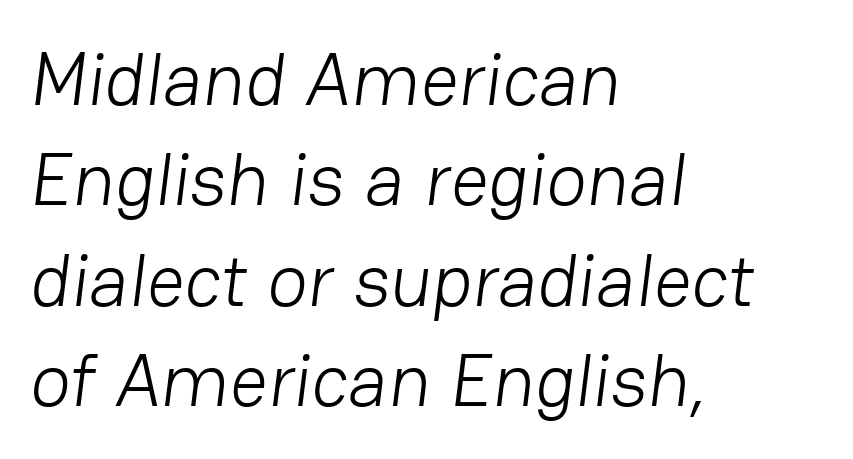
The image shows 75 px light sans-serif type; set left-aligned, normal line spacing (1.34x), normal letter spacing, not underlined; low stroke contrast and a medium x-height.
